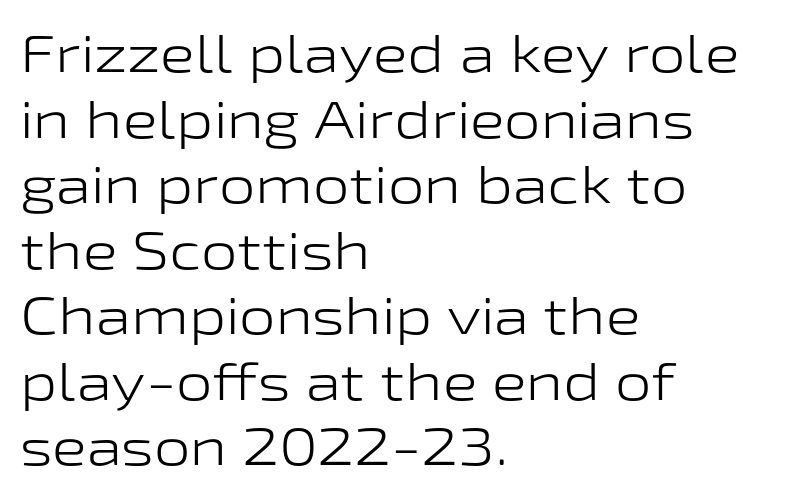
Q: Is the text bold? A: No.
Q: Is the text italic (slanted)? A: No, it is upright.
Q: Is the typeface a serif or a sans-serif typeface? A: Sans-serif.
Q: Is the text underlined? A: No.
Q: How is the paragraph aligned? A: Left-aligned.
Q: Is the spacing between letters normal or unusually wide? A: Normal.
Q: Is the spacing between lines tight, normal or loose? A: Normal.
Q: Width (condensed, normal, or wide)? A: Wide.
Q: Stroke contrast? A: Low.
Q: x-height? A: Medium.
Q: Monospaced? A: No.
